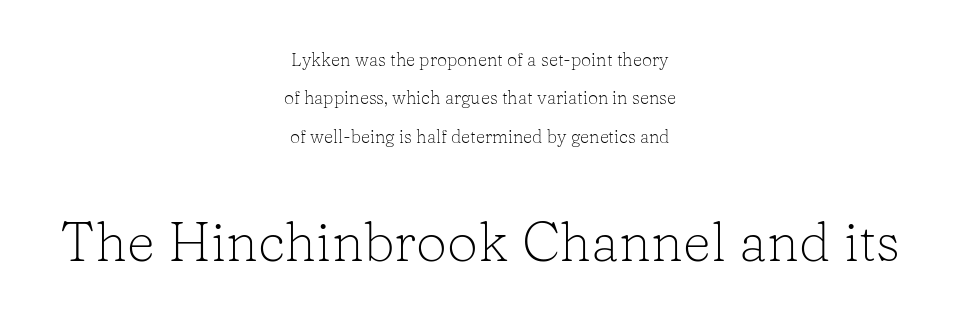
The image shows 55 px light serif type, upright; set centered, loose line spacing (2.13x), normal letter spacing, not underlined; the second (bottom) block is 3.06x larger; low stroke contrast and a medium x-height.
